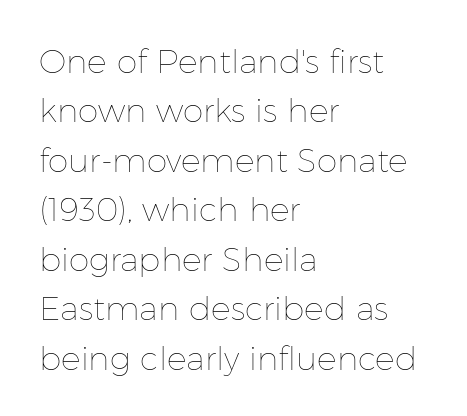
Q: Is the text bold? A: No.
Q: Is the text italic (slanted)? A: No, it is upright.
Q: Is the text underlined? A: No.
Q: How is the paragraph aligned? A: Left-aligned.
Q: Is the spacing between letters normal or unusually wide? A: Normal.
Q: Is the spacing between lines tight, normal or loose? A: Normal.
Q: Width (condensed, normal, or wide)? A: Normal.
Q: Stroke contrast? A: Low.
Q: x-height? A: Medium.
Q: Monospaced? A: No.
